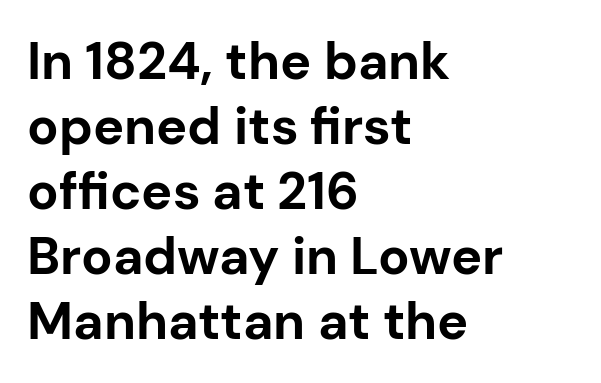
{"serif": "no", "italic": "no", "bold": "yes", "weight": "bold", "width": "normal", "stroke_contrast": "low", "x_height": "medium", "monospaced": "no", "underline": "no", "align": "left", "line_spacing": "normal", "line_spacing_ratio": 1.25, "letter_spacing": "normal", "letter_spacing_em": 0.0, "glyph_px": 52}
